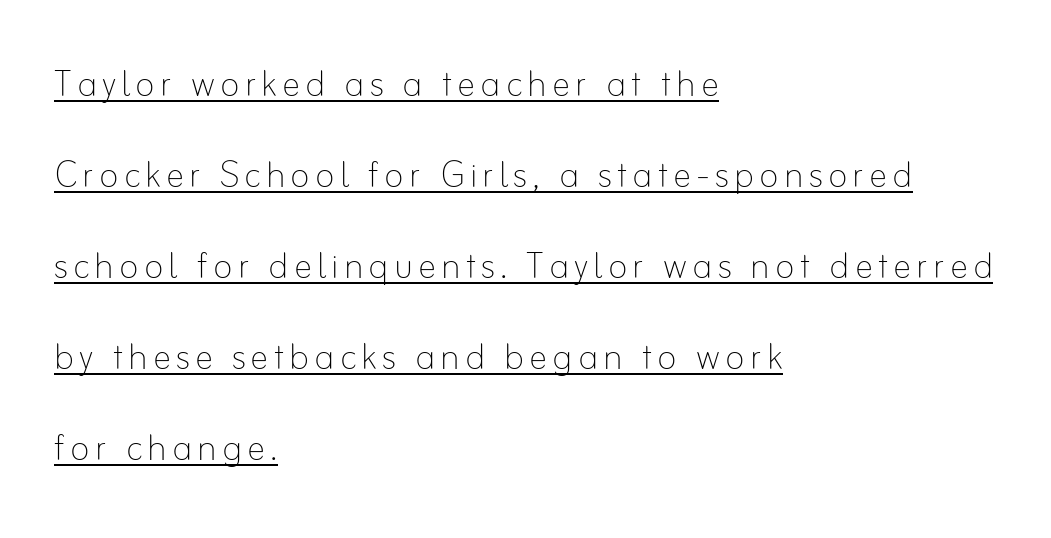
Q: Is the text bold? A: No.
Q: Is the text italic (slanted)? A: No, it is upright.
Q: Is the text underlined? A: Yes.
Q: How is the paragraph aligned? A: Left-aligned.
Q: Is the spacing between lines tight, normal or loose? A: Loose.
Q: Width (condensed, normal, or wide)? A: Normal.
Q: Stroke contrast? A: Low.
Q: x-height? A: Small.
Q: Monospaced? A: No.
